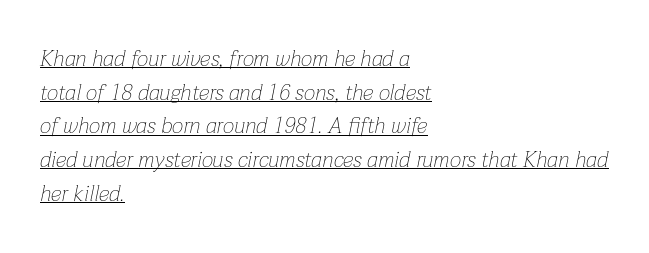
Honestly, the underline is the first thing you notice here. Rows of type keep a routine distance in the vertical direction. Every row of glyphs begins at an identical x-position on the left. Is the stroke heavy? The answer is a plain regular-or-lighter. Is the letter spacing exaggerated? No — it looks like the ordinary default.
